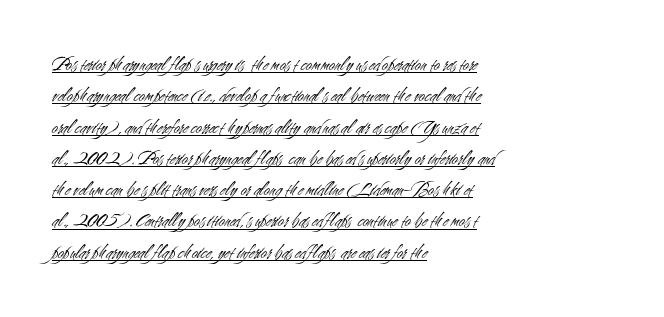
{"bold": "no", "underline": "yes", "align": "left", "line_spacing": "normal", "line_spacing_ratio": 1.49, "letter_spacing": "normal", "letter_spacing_em": 0.0, "glyph_px": 21}
